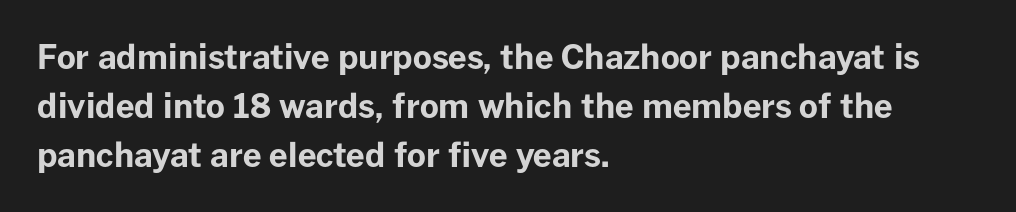
Just letters on the line, the space beneath them empty. Font category for this specimen: sans-serif. Proportional: the letters do not fall into vertical columns. Does extra space separate the letters? No, they use regular spacing. How would I describe the line gaps? Plain and ordinary.
